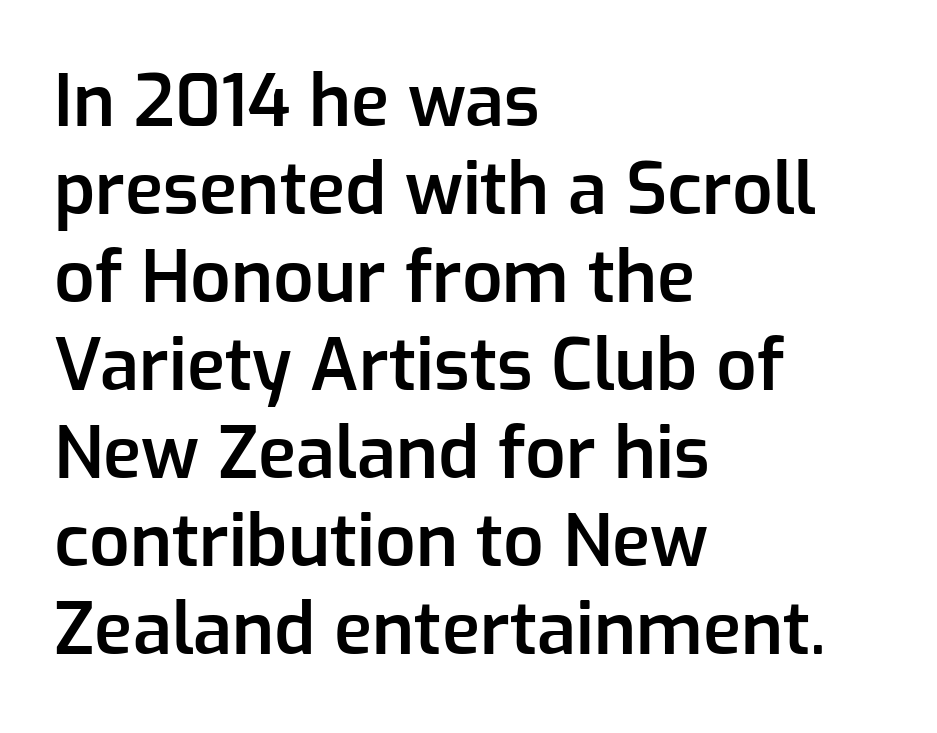
Lines of text with bare space underneath. A sans-serif font was chosen for this passage. You could not count columns in this text — the font is proportionally spaced. Caption: standard tracking, unaltered.
